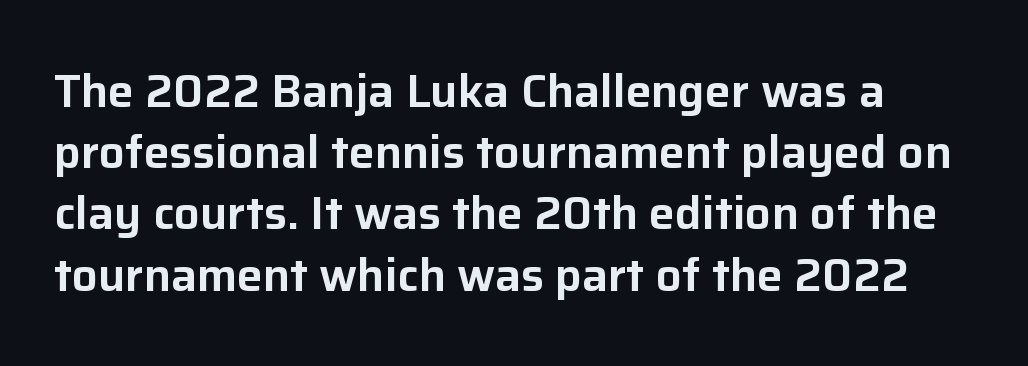
Plain, unruled lines of type. If you measured baseline to baseline, you'd find a middling distance. These lines keep a tight, regular rhythm from letter to letter. Designer's note — italics off, roman on. Note the varied advance widths — an 'i' is clearly narrower than an 'm'. Nope, no serifs anywhere on these letters.
